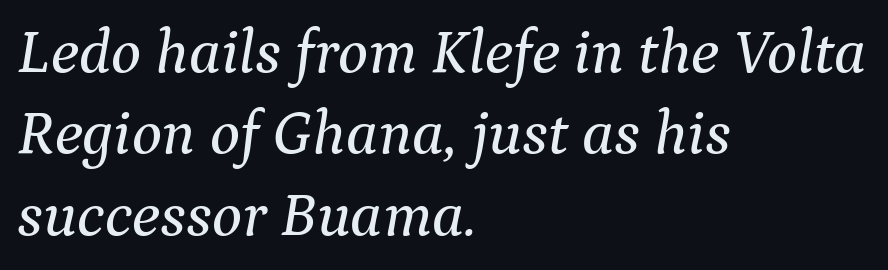
Q: Is the text italic (slanted)? A: Yes, it leans right by about 9 degrees.
Q: Is the typeface a serif or a sans-serif typeface? A: Serif.
Q: Is the text underlined? A: No.
Q: How is the paragraph aligned? A: Left-aligned.
Q: Is the spacing between letters normal or unusually wide? A: Normal.
Q: Is the spacing between lines tight, normal or loose? A: Normal.
Q: Width (condensed, normal, or wide)? A: Normal.
Q: Stroke contrast? A: Medium.
Q: x-height? A: Medium.
Q: Monospaced? A: No.
